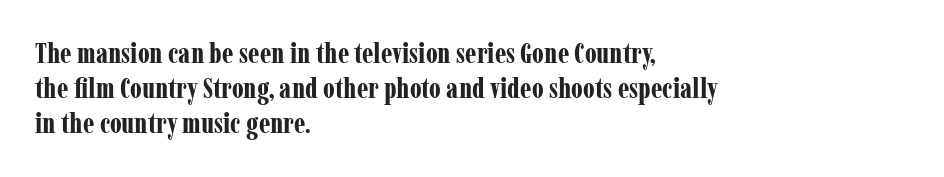
There is no visible air inserted between adjacent glyphs. The rendering anchors every line to the left-hand side. The rendering uses a bold face; every stroke is thick and dark. Posture: vertical. The foot of each line stays bare and open. Looks like regular typesetting: each glyph gets only the width it needs.
